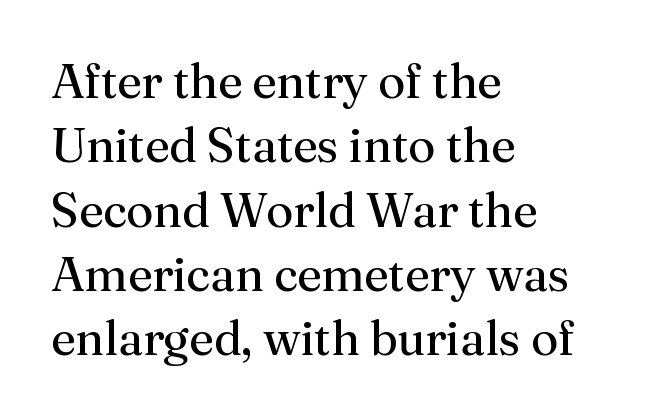
The line-height multiplier appears to be the usual default. This sample has the flowing, uneven cadence of proportional lettering. Every row of glyphs begins at an identical x-position on the left. The typeface chosen for these lines features serifs. Nobody touched the tracking dial on this one. The axis of the letterforms is exactly vertical.
